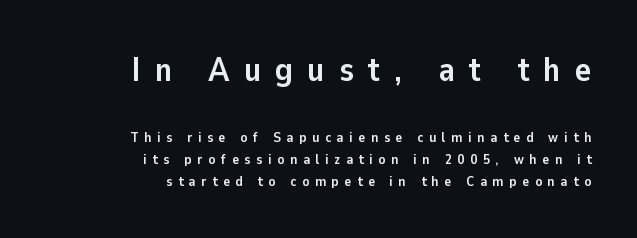
{"serif": "no", "italic": "no", "bold": "yes", "weight": "semibold", "width": "normal", "stroke_contrast": "low", "x_height": "medium", "monospaced": "no", "underline": "no", "align": "right", "line_spacing": "normal", "line_spacing_ratio": 1.58, "letter_spacing": "wide", "letter_spacing_em": 0.41, "larger_block": "first", "size_ratio": 2.43, "glyph_px": 34}
